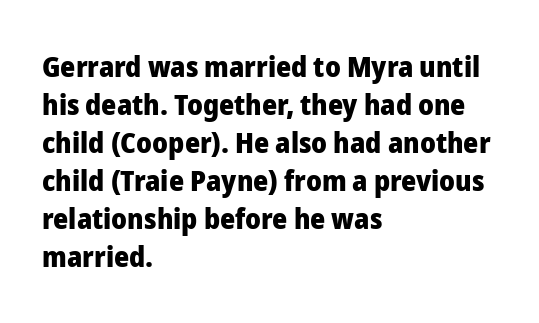
You'd pick this weight for a headline — it's a proper bold. The designer left line spacing at the default. Quick note: underline off. Does the type have serifs? No, each stem ends abruptly. Letter spacing: default.
